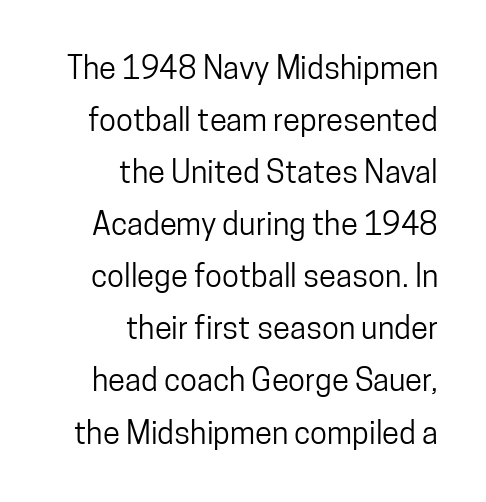
The image shows 31 px condensed sans-serif type, upright; set right-aligned, normal line spacing (1.68x), normal letter spacing, not underlined; low stroke contrast and a medium x-height.
